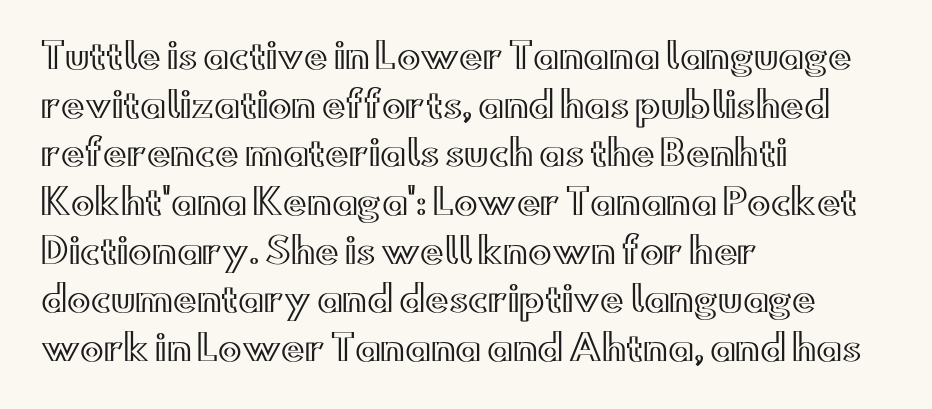
A bare baseline throughout the passage. The line-height multiplier appears to be the usual default. Characters remain perfectly vertical along every line. The letters advance in unequal steps, a hallmark of proportional type.
